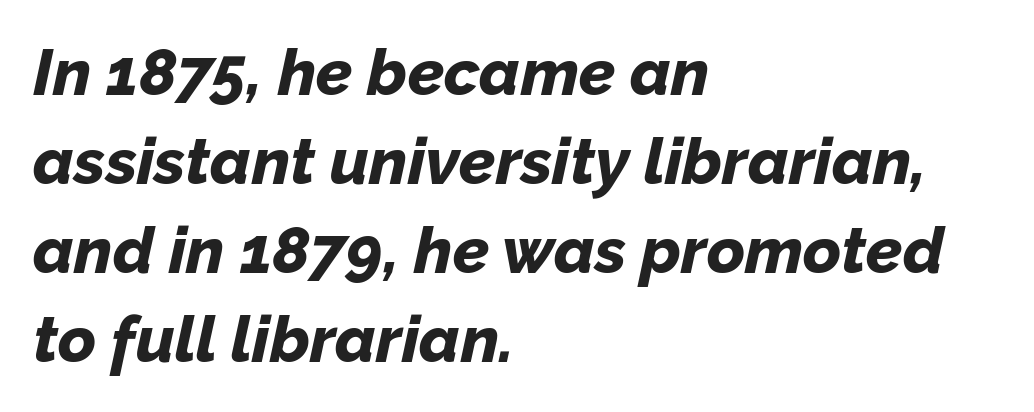
Q: Is the text bold? A: Yes.
Q: Is the text italic (slanted)? A: Yes, it leans right by about 12 degrees.
Q: Is the text underlined? A: No.
Q: How is the paragraph aligned? A: Left-aligned.
Q: Is the spacing between letters normal or unusually wide? A: Normal.
Q: Is the spacing between lines tight, normal or loose? A: Normal.
Q: Width (condensed, normal, or wide)? A: Normal.
Q: Stroke contrast? A: Low.
Q: x-height? A: Medium.
Q: Monospaced? A: No.
